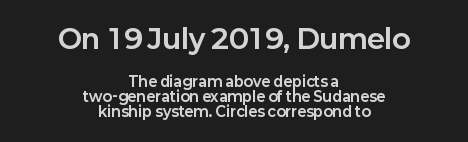
Q: Is the text bold? A: Yes.
Q: Is the text italic (slanted)? A: No, it is upright.
Q: Is the text underlined? A: No.
Q: How is the paragraph aligned? A: Centered.
Q: Is the spacing between letters normal or unusually wide? A: Normal.
Q: Is the spacing between lines tight, normal or loose? A: Tight.
Q: Which block of text is set in a larger size, the first (top) or the second (bottom)? A: The first (top) one.
